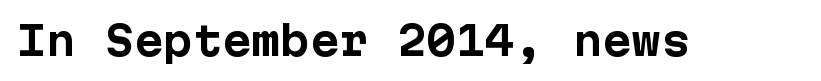
{"serif": "no", "italic": "no", "bold": "yes", "weight": "bold", "width": "normal", "stroke_contrast": "low", "x_height": "medium", "underline": "no", "letter_spacing": "normal", "letter_spacing_em": 0.0, "glyph_px": 39}
